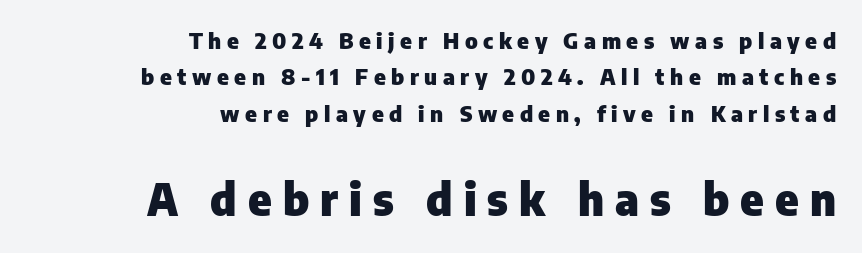
The image shows 44 px heavy sans-serif type, upright; set right-aligned, normal line spacing (1.65x), unusually wide letter spacing (+0.25 em), not underlined; the second (bottom) block is 2.0x larger; low stroke contrast and a medium x-height.
